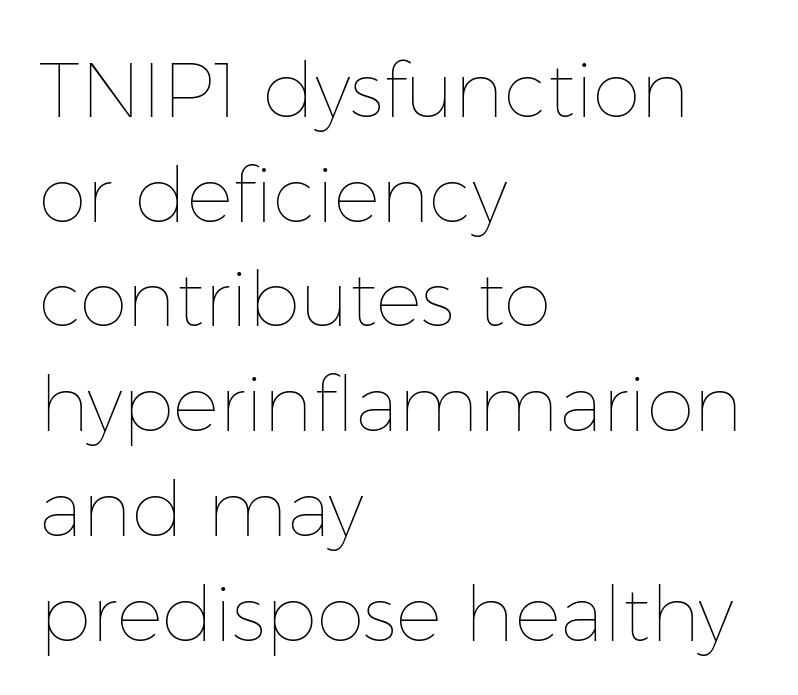
Honestly, the row spacing looks completely unremarkable. The font is comparable to plain body text, perhaps lighter. You could call the tracking neutral — neither tight nor loose. Looks like regular typesetting: each glyph gets only the width it needs. Check the space under the baseline: it is left empty.
